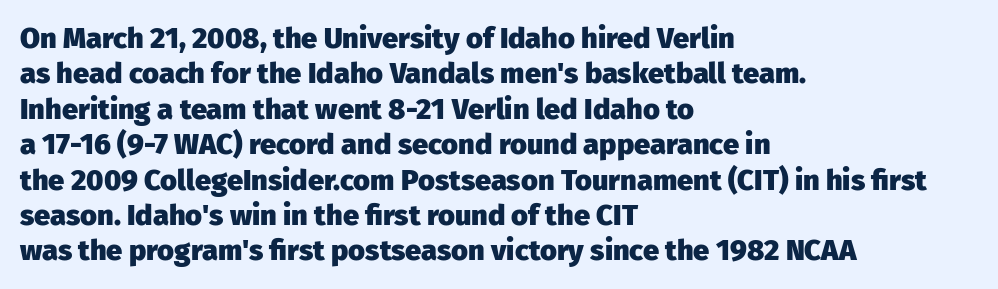
Q: Is the text bold? A: Yes.
Q: Is the text italic (slanted)? A: No, it is upright.
Q: Is the typeface a serif or a sans-serif typeface? A: Sans-serif.
Q: Is the text underlined? A: No.
Q: How is the paragraph aligned? A: Left-aligned.
Q: Is the spacing between letters normal or unusually wide? A: Normal.
Q: Width (condensed, normal, or wide)? A: Normal.
Q: Stroke contrast? A: Low.
Q: x-height? A: Medium.
Q: Monospaced? A: No.
